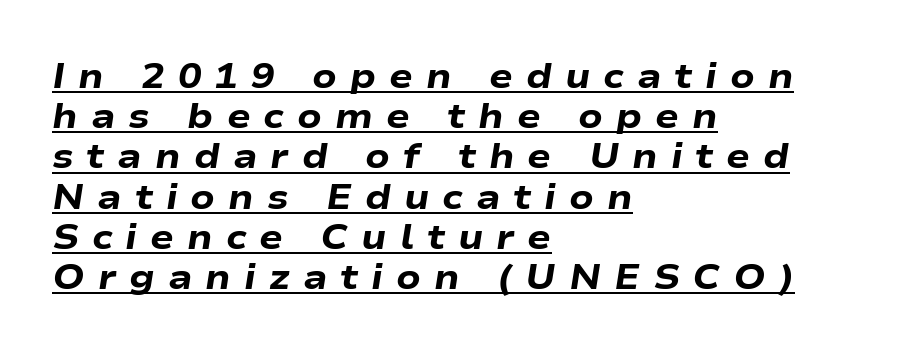
Q: Is the text bold? A: Yes.
Q: Is the text italic (slanted)? A: Yes, it leans right by about 9 degrees.
Q: Is the text underlined? A: Yes.
Q: How is the paragraph aligned? A: Left-aligned.
Q: Is the spacing between letters normal or unusually wide? A: Unusually wide.
Q: Is the spacing between lines tight, normal or loose? A: Tight.
Q: Width (condensed, normal, or wide)? A: Wide.
Q: Stroke contrast? A: Low.
Q: x-height? A: Medium.
Q: Monospaced? A: No.
